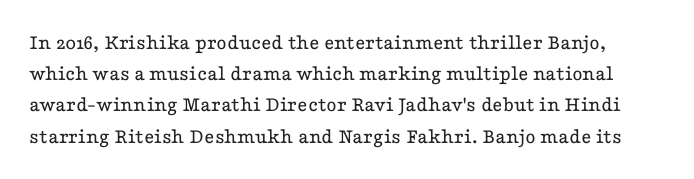
Q: Is the text bold? A: No.
Q: Is the text italic (slanted)? A: No, it is upright.
Q: Is the text underlined? A: No.
Q: Is the spacing between letters normal or unusually wide? A: Normal.
Q: Is the spacing between lines tight, normal or loose? A: Normal.
